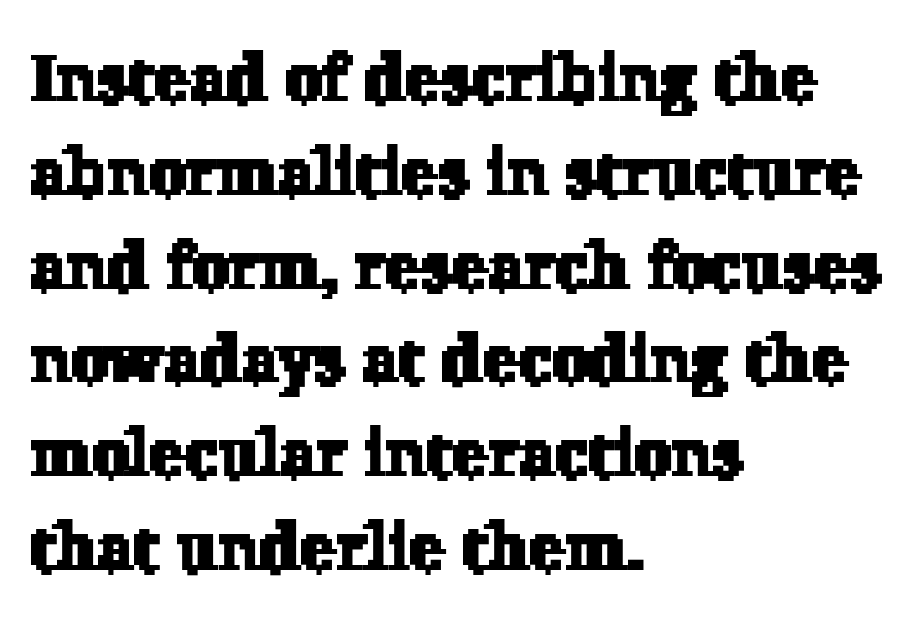
Q: Is the typeface a serif or a sans-serif typeface? A: Serif.
Q: Is the text underlined? A: No.
Q: How is the paragraph aligned? A: Left-aligned.
Q: Is the spacing between letters normal or unusually wide? A: Normal.
Q: Is the spacing between lines tight, normal or loose? A: Normal.
Q: Width (condensed, normal, or wide)? A: Normal.
Q: Stroke contrast? A: Low.
Q: x-height? A: Medium.
Q: Monospaced? A: No.
